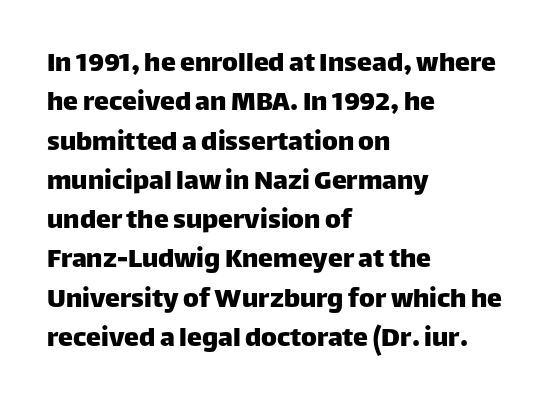
{"serif": "no", "italic": "no", "width": "normal", "stroke_contrast": "low", "x_height": "large", "monospaced": "no", "underline": "no", "align": "left", "line_spacing": "normal", "line_spacing_ratio": 1.31, "letter_spacing": "normal", "letter_spacing_em": 0.0, "glyph_px": 30}
